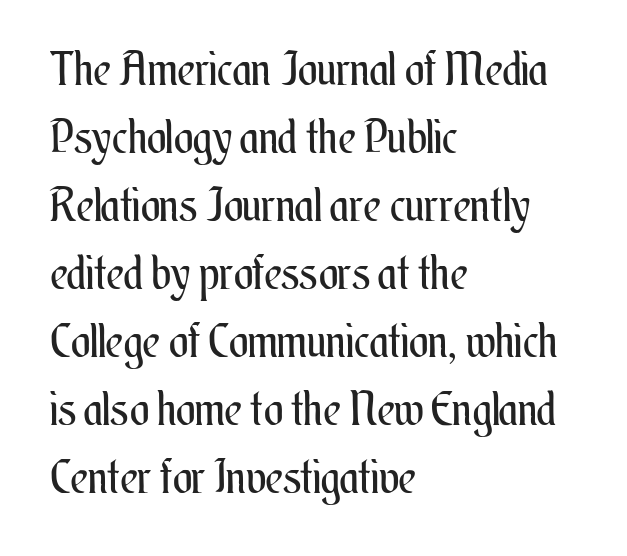
Q: Is the text bold? A: No.
Q: Is the text italic (slanted)? A: No, it is upright.
Q: Is the text underlined? A: No.
Q: How is the paragraph aligned? A: Left-aligned.
Q: Is the spacing between letters normal or unusually wide? A: Normal.
Q: Is the spacing between lines tight, normal or loose? A: Normal.
Q: Width (condensed, normal, or wide)? A: Condensed.
Q: Stroke contrast? A: Medium.
Q: x-height? A: Small.
Q: Monospaced? A: No.
